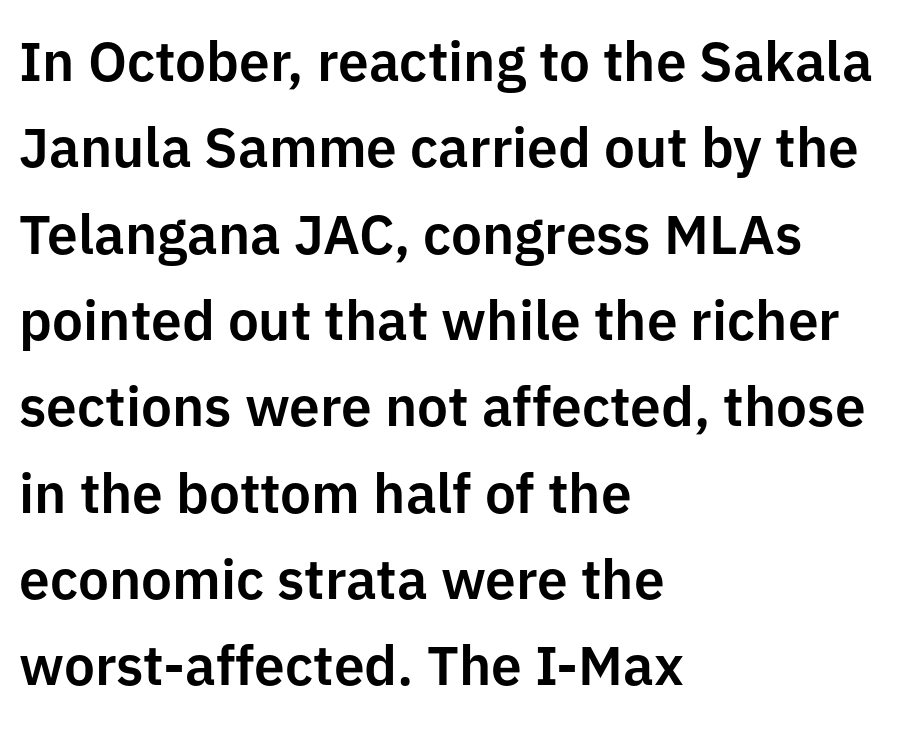
{"serif": "no", "italic": "no", "width": "normal", "stroke_contrast": "low", "x_height": "medium", "monospaced": "no", "underline": "no", "align": "left", "line_spacing": "normal", "line_spacing_ratio": 1.57, "letter_spacing": "normal", "letter_spacing_em": 0.0, "glyph_px": 55}
